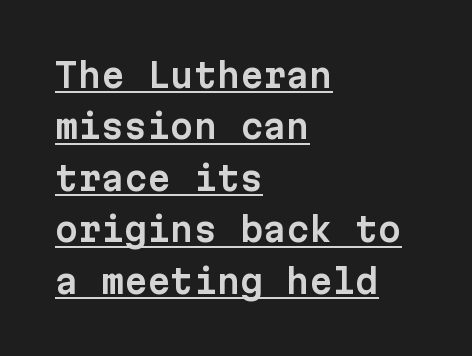
The image shows 33 px sans-serif type, upright, monospaced; set left-aligned, normal line spacing (1.56x), normal letter spacing, underlined; low stroke contrast and a medium x-height.
